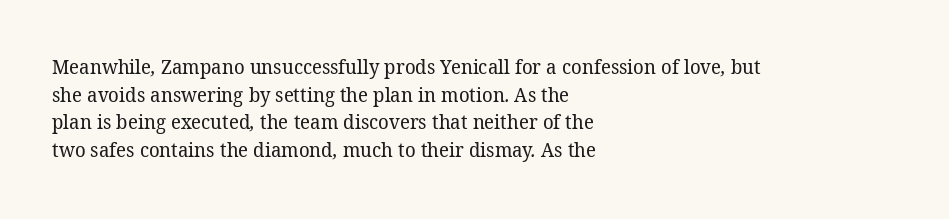
The image shows 20 px text type; set left-aligned, normal line spacing (1.38x), normal letter spacing, not underlined.
